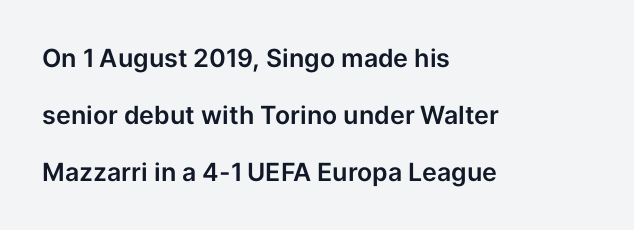
A bare baseline throughout the passage. Leftover space on each line is placed entirely after the last word. Honestly, the letter spacing is just normal — you wouldn't notice it. A roman cut, with each character standing at attention.
